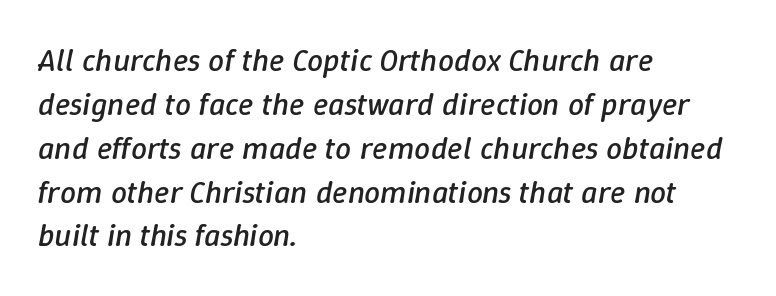
Q: Is the text bold? A: No.
Q: Is the text italic (slanted)? A: Yes, it leans right by about 9 degrees.
Q: Is the text underlined? A: No.
Q: How is the paragraph aligned? A: Left-aligned.
Q: Is the spacing between letters normal or unusually wide? A: Normal.
Q: Is the spacing between lines tight, normal or loose? A: Normal.
Q: Width (condensed, normal, or wide)? A: Normal.
Q: Stroke contrast? A: Low.
Q: x-height? A: Medium.
Q: Monospaced? A: No.
